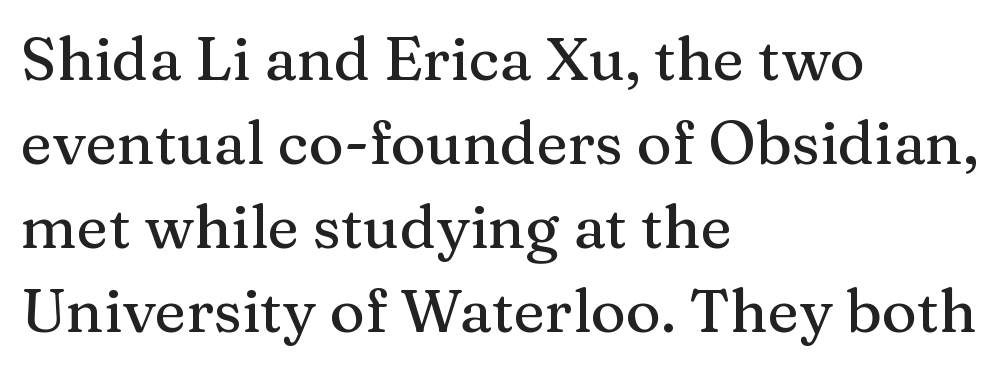
{"serif": "yes", "italic": "no", "width": "normal", "stroke_contrast": "medium", "x_height": "medium", "monospaced": "no", "underline": "no", "align": "left", "line_spacing": "normal", "line_spacing_ratio": 1.4, "letter_spacing": "normal", "letter_spacing_em": 0.0, "glyph_px": 60}
